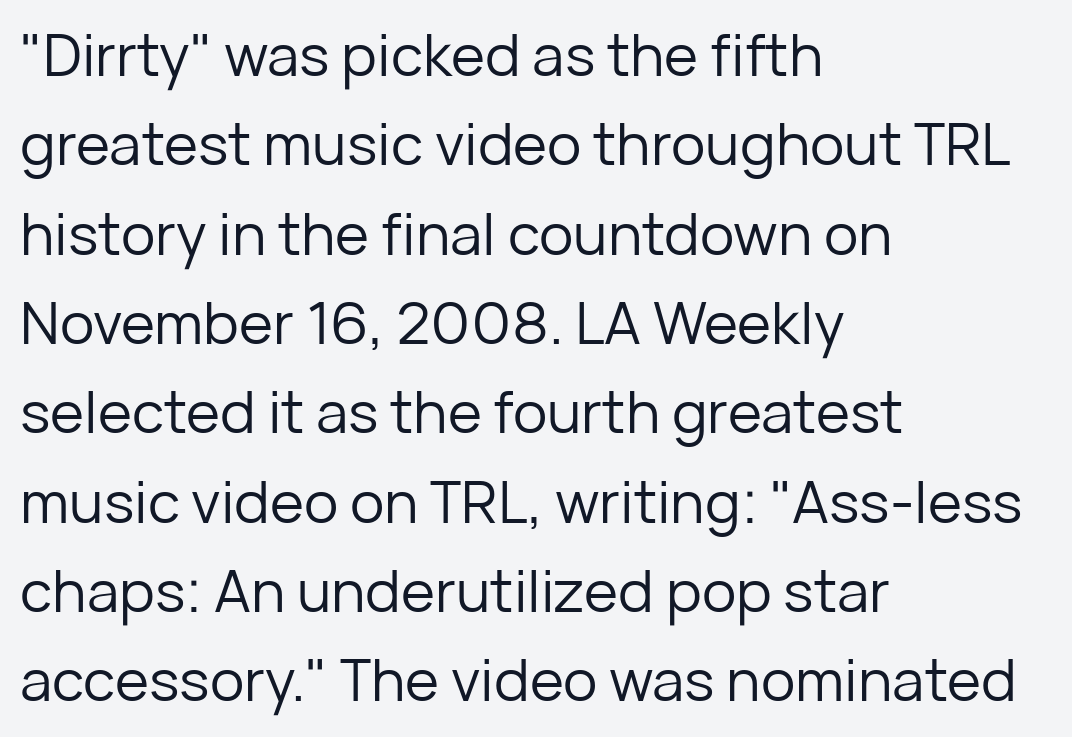
Weight class: somewhere from thin through regular. This sample uses plain, unmodified letter spacing. Bare-footed words on every line. Line starts are locked; line ends wander. Is this a fixed-width face? No — the glyphs have proportional, varying widths. Rows of type keep a routine distance in the vertical direction.
